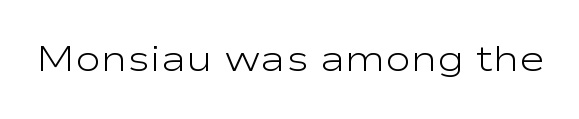
Q: Is the text bold? A: No.
Q: Is the text italic (slanted)? A: No, it is upright.
Q: Is the typeface a serif or a sans-serif typeface? A: Sans-serif.
Q: Is the text underlined? A: No.
Q: Is the spacing between letters normal or unusually wide? A: Normal.
Q: Width (condensed, normal, or wide)? A: Wide.
Q: Stroke contrast? A: Low.
Q: x-height? A: Medium.
Q: Monospaced? A: No.
